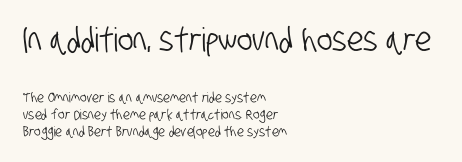
Quick note: underline off. The tracking reads as untouched default to a designer's eye. Leftover space on each line is placed entirely after the last word. The face used here is proportionally spaced, like ordinary book or web type.
